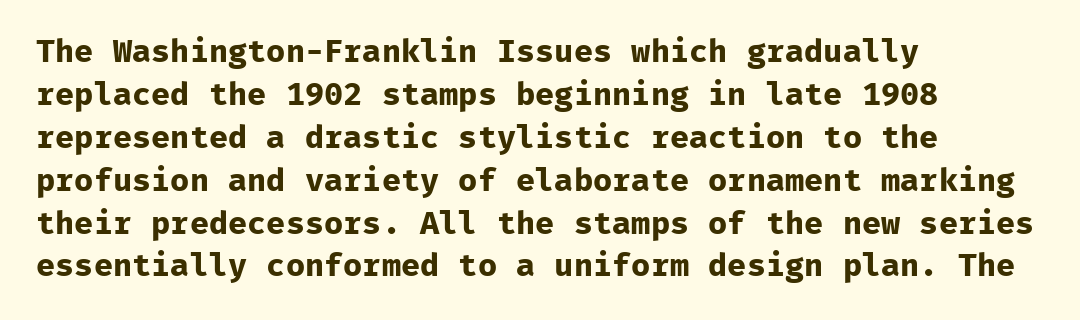
Typeset ragged right — the left edge is the straight one. A typesetter would call this monospace, since all characters share one set width. A sans-serif font was chosen for this passage. Spacing between characters is what you'd get straight out of the box.
